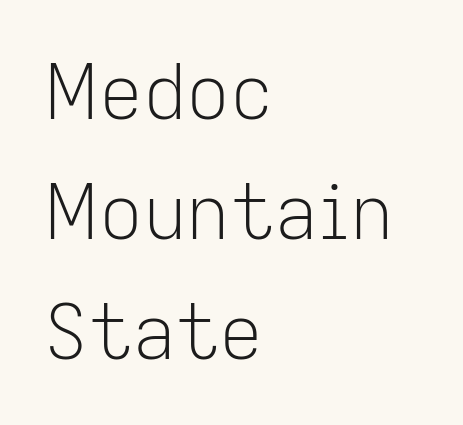
Q: Is the text bold? A: No.
Q: Is the text italic (slanted)? A: No, it is upright.
Q: Is the typeface a serif or a sans-serif typeface? A: Sans-serif.
Q: Is the text underlined? A: No.
Q: How is the paragraph aligned? A: Left-aligned.
Q: Is the spacing between letters normal or unusually wide? A: Normal.
Q: Is the spacing between lines tight, normal or loose? A: Normal.
Q: Width (condensed, normal, or wide)? A: Normal.
Q: Stroke contrast? A: Low.
Q: x-height? A: Medium.
Q: Monospaced? A: No.
